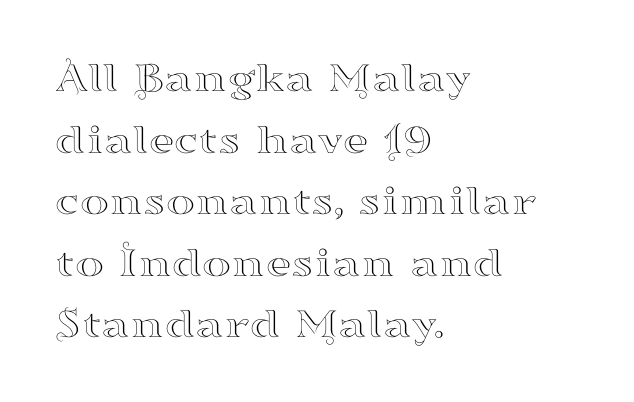
Q: Is the text italic (slanted)? A: No, it is upright.
Q: Is the typeface a serif or a sans-serif typeface? A: Serif.
Q: Is the text underlined? A: No.
Q: How is the paragraph aligned? A: Left-aligned.
Q: Is the spacing between letters normal or unusually wide? A: Normal.
Q: Is the spacing between lines tight, normal or loose? A: Normal.
Q: Width (condensed, normal, or wide)? A: Wide.
Q: Stroke contrast? A: High.
Q: x-height? A: Small.
Q: Monospaced? A: No.
